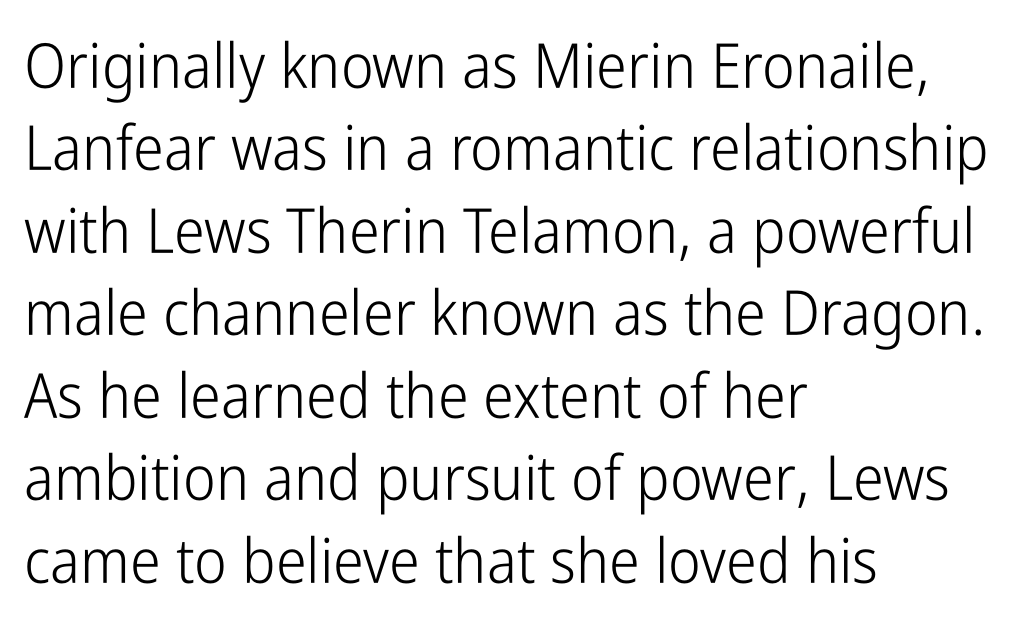
Q: Is the text bold? A: No.
Q: Is the text italic (slanted)? A: No, it is upright.
Q: Is the typeface a serif or a sans-serif typeface? A: Sans-serif.
Q: Is the text underlined? A: No.
Q: How is the paragraph aligned? A: Left-aligned.
Q: Is the spacing between letters normal or unusually wide? A: Normal.
Q: Is the spacing between lines tight, normal or loose? A: Normal.
Q: Width (condensed, normal, or wide)? A: Condensed.
Q: Stroke contrast? A: Low.
Q: x-height? A: Medium.
Q: Monospaced? A: No.
